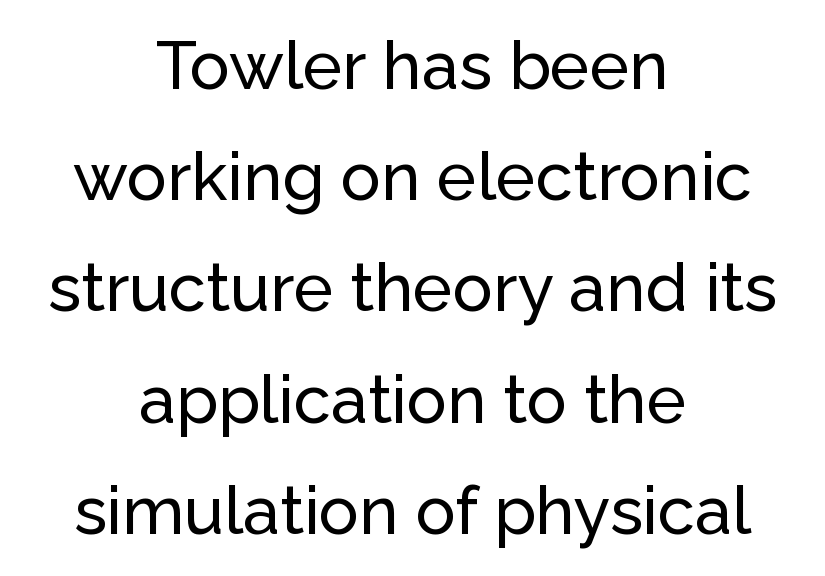
The image shows 67 px sans-serif type, upright; set centered, normal line spacing (1.66x), normal letter spacing, not underlined; low stroke contrast and a medium x-height.
